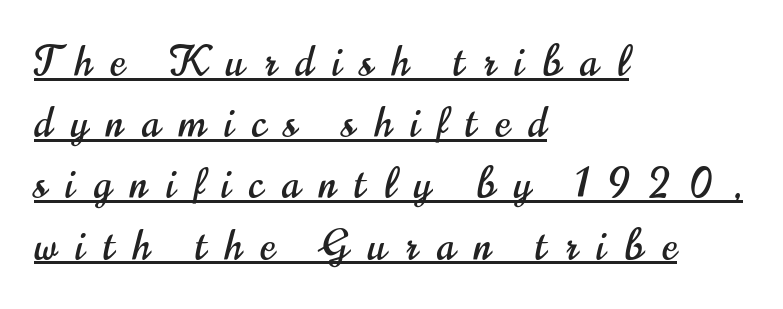
Vertical spacing — default. The type family on display is of the sans-serif kind. What decoration does the sample have? An underline. Here the glyphs are tracked loosely, breaking word shapes into spaced letters. If you drew a ruler down the left edge, every line would touch it.
